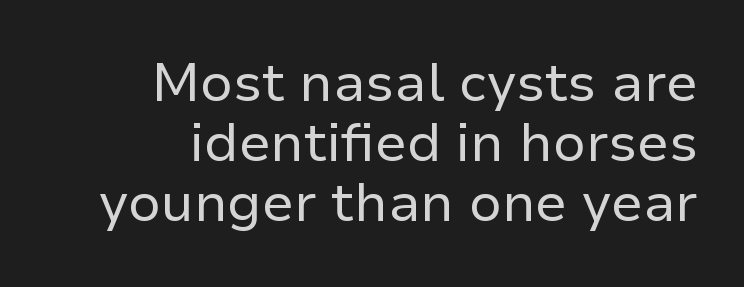
It's the straight-up-and-down kind of type. Here the designer chose a conventional face with non-uniform glyph widths. Characters follow at the spacing the type designer built in. This block would grow much taller if given ordinary leading; it's compressed now.
